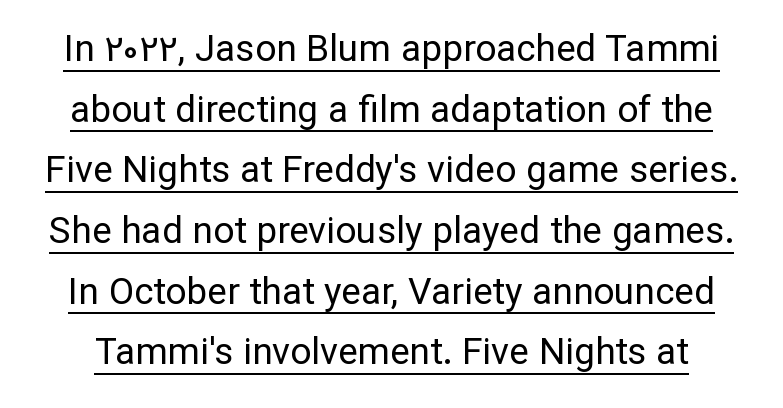
The image shows 37 px regular-weight sans-serif type, upright; set normal line spacing (1.64x), normal letter spacing, underlined; low stroke contrast and a medium x-height.
